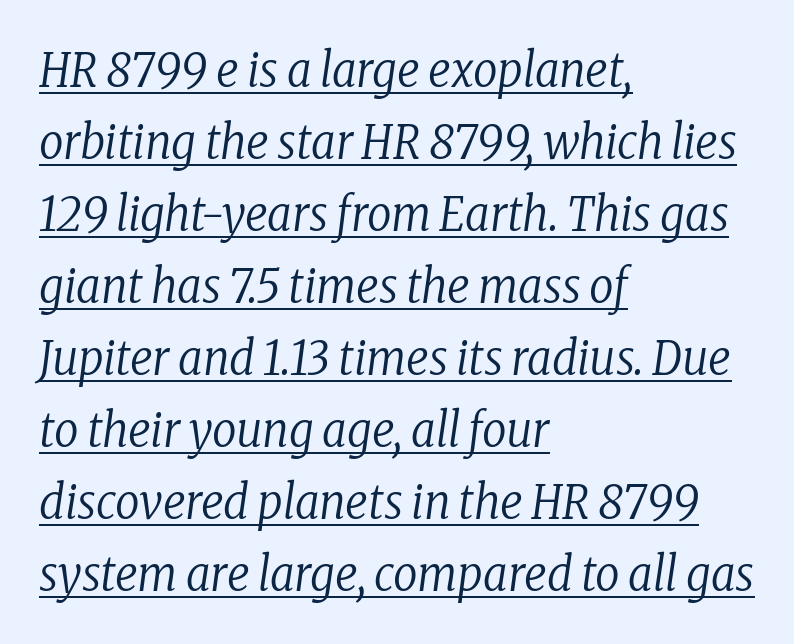
Q: Is the text bold? A: No.
Q: Is the text italic (slanted)? A: Yes, it leans right by about 8 degrees.
Q: Is the typeface a serif or a sans-serif typeface? A: Serif.
Q: Is the text underlined? A: Yes.
Q: How is the paragraph aligned? A: Left-aligned.
Q: Is the spacing between letters normal or unusually wide? A: Normal.
Q: Is the spacing between lines tight, normal or loose? A: Normal.
Q: Width (condensed, normal, or wide)? A: Condensed.
Q: Stroke contrast? A: Low.
Q: x-height? A: Medium.
Q: Monospaced? A: No.
